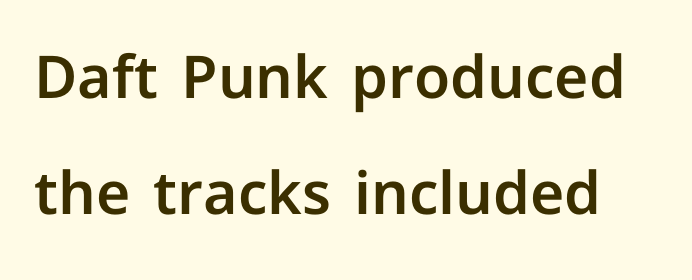
Q: Is the text italic (slanted)? A: No, it is upright.
Q: Is the typeface a serif or a sans-serif typeface? A: Sans-serif.
Q: Is the text underlined? A: No.
Q: Is the spacing between letters normal or unusually wide? A: Normal.
Q: Is the spacing between lines tight, normal or loose? A: Loose.
Q: Width (condensed, normal, or wide)? A: Normal.
Q: Stroke contrast? A: Low.
Q: x-height? A: Medium.
Q: Monospaced? A: No.
